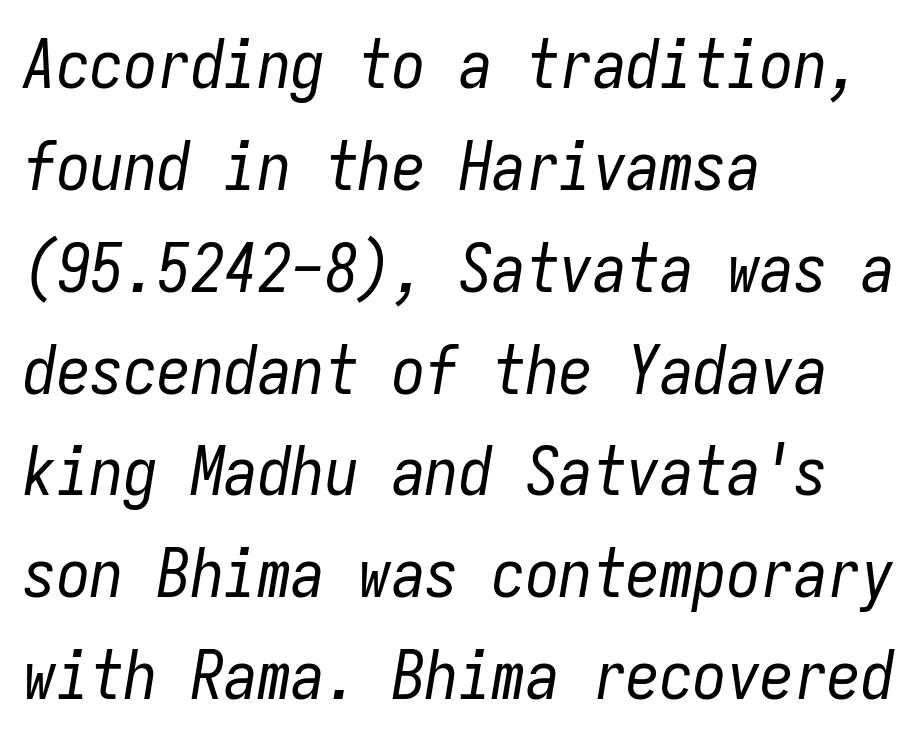
Weight class: somewhere from thin through regular. The paragraph has a hard left edge and a soft right edge. Letter spacing: default. Looks like terminal output: every glyph gets an equal slot.
